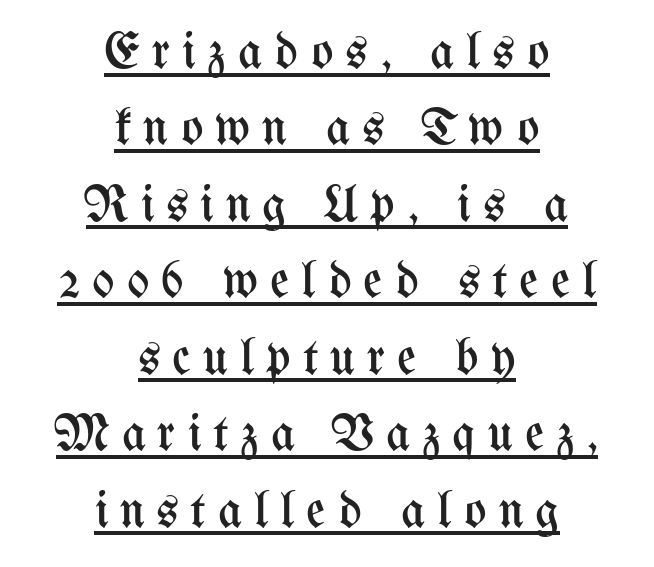
The image shows 52 px regular-weight, condensed type, upright; set centered, normal line spacing (1.47x), unusually wide letter spacing (+0.23 em), underlined; medium stroke contrast and a medium x-height.
